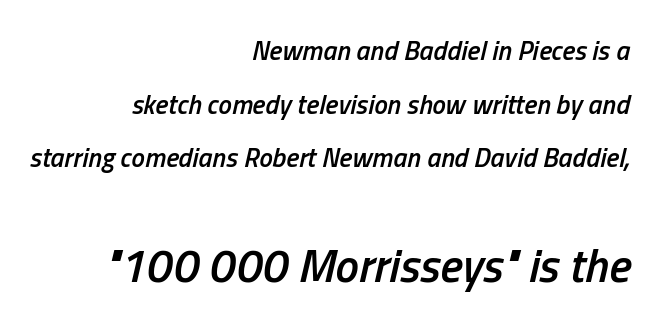
Q: Is the text bold? A: Semi-bold.
Q: Is the text italic (slanted)? A: Yes, it leans right by about 13 degrees.
Q: Is the text underlined? A: No.
Q: How is the paragraph aligned? A: Right-aligned.
Q: Is the spacing between letters normal or unusually wide? A: Normal.
Q: Is the spacing between lines tight, normal or loose? A: Loose.
Q: Which block of text is set in a larger size, the first (top) or the second (bottom)? A: The second (bottom) one.
Q: Width (condensed, normal, or wide)? A: Condensed.
Q: Stroke contrast? A: Low.
Q: x-height? A: Medium.
Q: Monospaced? A: No.
